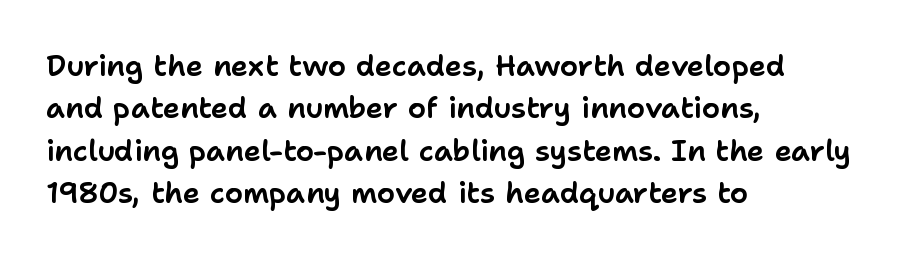
Q: Is the text italic (slanted)? A: No, it is upright.
Q: Is the typeface a serif or a sans-serif typeface? A: Sans-serif.
Q: Is the text underlined? A: No.
Q: How is the paragraph aligned? A: Left-aligned.
Q: Is the spacing between letters normal or unusually wide? A: Normal.
Q: Is the spacing between lines tight, normal or loose? A: Normal.
Q: Width (condensed, normal, or wide)? A: Normal.
Q: Stroke contrast? A: Low.
Q: x-height? A: Medium.
Q: Monospaced? A: No.
